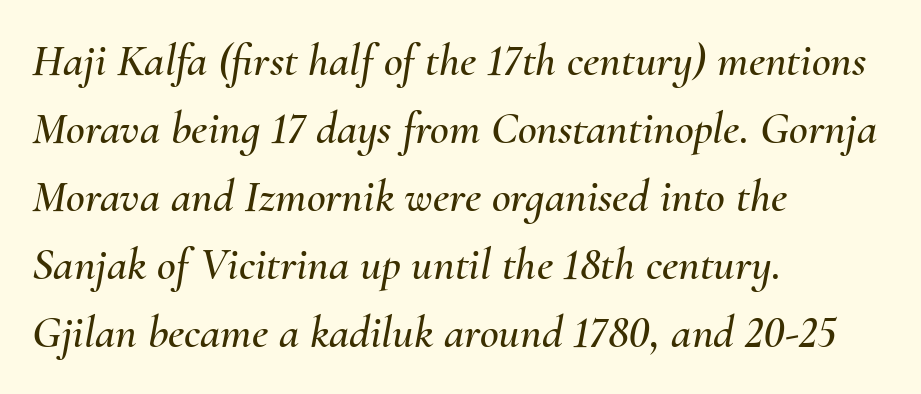
{"italic": "yes", "lean": "right", "slant_degrees": 10, "width": "normal", "stroke_contrast": "medium", "x_height": "small", "monospaced": "no", "underline": "no", "align": "left", "line_spacing": "normal", "line_spacing_ratio": 1.48, "letter_spacing": "normal", "letter_spacing_em": 0.0, "glyph_px": 46}
